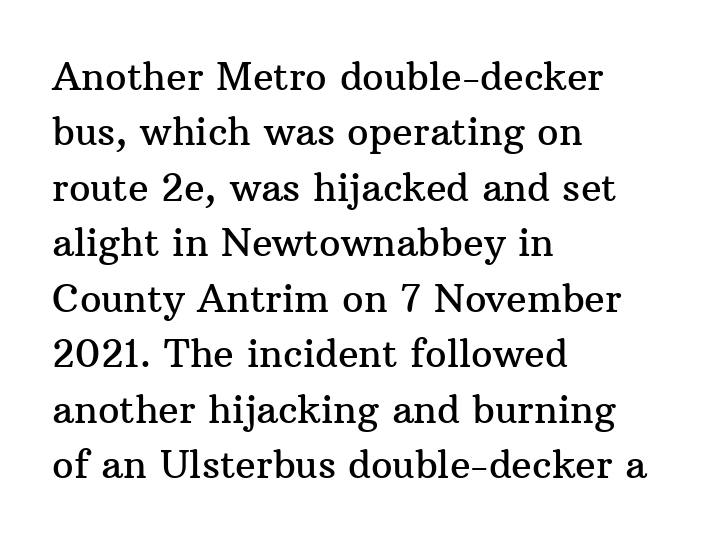
The image shows 38 px serif type, upright; set left-aligned, normal line spacing (1.46x), normal letter spacing, not underlined; medium stroke contrast and a medium x-height.
